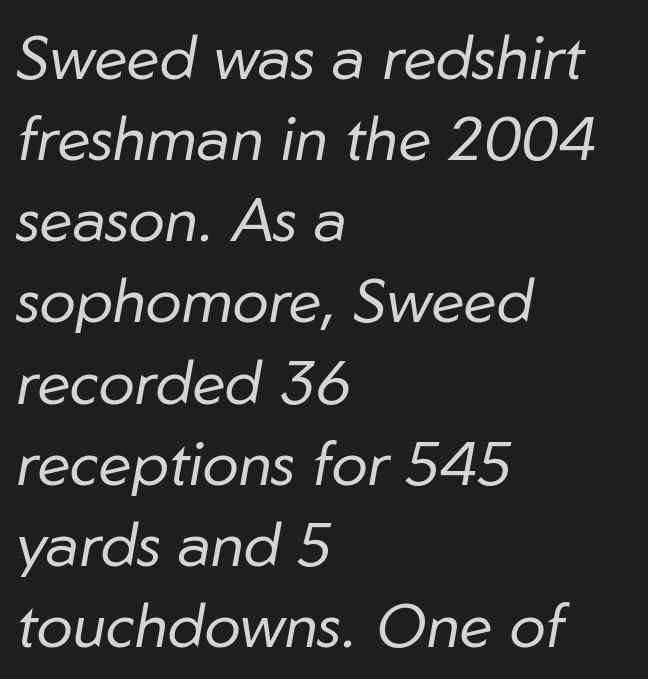
Compared with ordinary roman type, these characters are visibly tilted. The typesetting does not lean heavy: it is not bold. Just letters on the line, the space beneath them empty. These lines stack with their left ends in a neat column. Tracking here is standard; glyphs follow each other at the usual distance.
